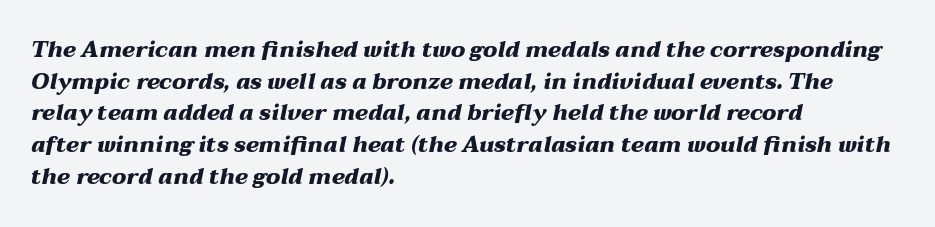
The image shows 22 px bold type, italic (leaning right); set left-aligned, normal line spacing (1.44x), normal letter spacing, not underlined.
